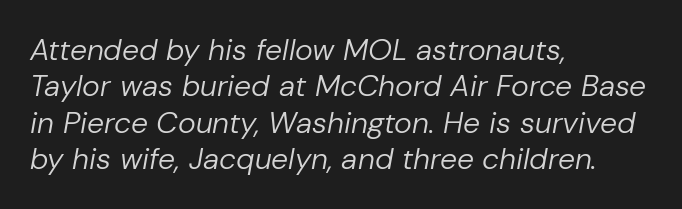
Q: Is the text bold? A: No.
Q: Is the text italic (slanted)? A: Yes, it leans right by about 10 degrees.
Q: Is the text underlined? A: No.
Q: How is the paragraph aligned? A: Left-aligned.
Q: Is the spacing between letters normal or unusually wide? A: Normal.
Q: Width (condensed, normal, or wide)? A: Normal.
Q: Stroke contrast? A: Low.
Q: x-height? A: Medium.
Q: Monospaced? A: No.
